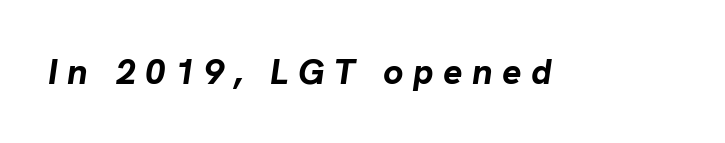
{"italic": "yes", "lean": "right", "slant_degrees": 8, "bold": "yes", "weight": "bold", "width": "normal", "stroke_contrast": "low", "x_height": "medium", "monospaced": "no", "underline": "no", "letter_spacing": "wide", "letter_spacing_em": 0.26, "glyph_px": 36}
